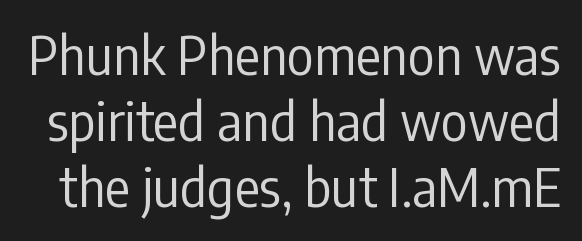
Q: Is the text bold? A: No.
Q: Is the text italic (slanted)? A: No, it is upright.
Q: Is the typeface a serif or a sans-serif typeface? A: Sans-serif.
Q: Is the text underlined? A: No.
Q: Is the spacing between letters normal or unusually wide? A: Normal.
Q: Is the spacing between lines tight, normal or loose? A: Normal.
Q: Width (condensed, normal, or wide)? A: Condensed.
Q: Stroke contrast? A: Low.
Q: x-height? A: Medium.
Q: Monospaced? A: No.
